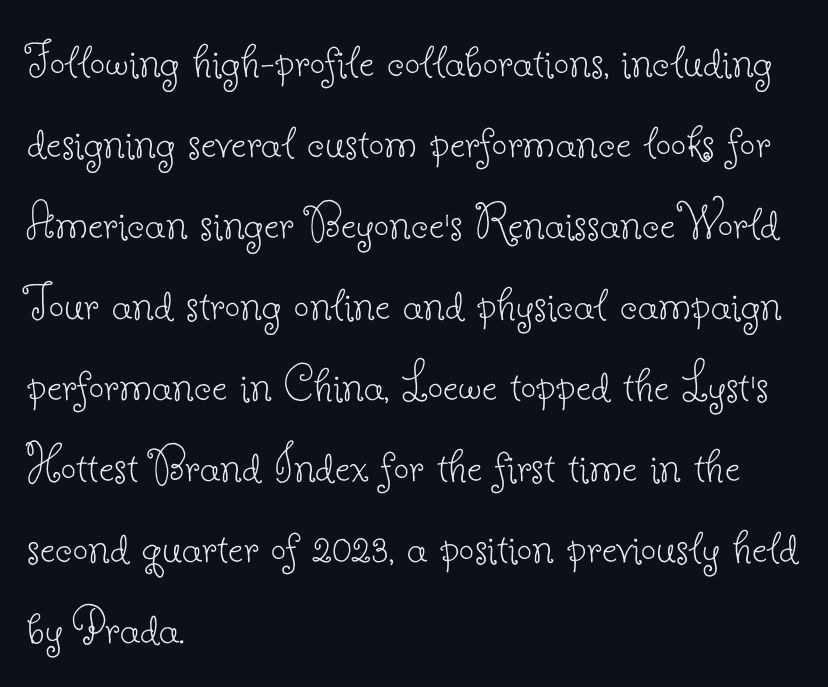
{"serif": "yes", "italic": "no", "bold": "no", "weight": "thin", "width": "normal", "stroke_contrast": "low", "x_height": "small", "monospaced": "no", "underline": "no", "align": "left", "line_spacing": "normal", "line_spacing_ratio": 1.5, "letter_spacing": "normal", "letter_spacing_em": 0.0, "glyph_px": 54}
